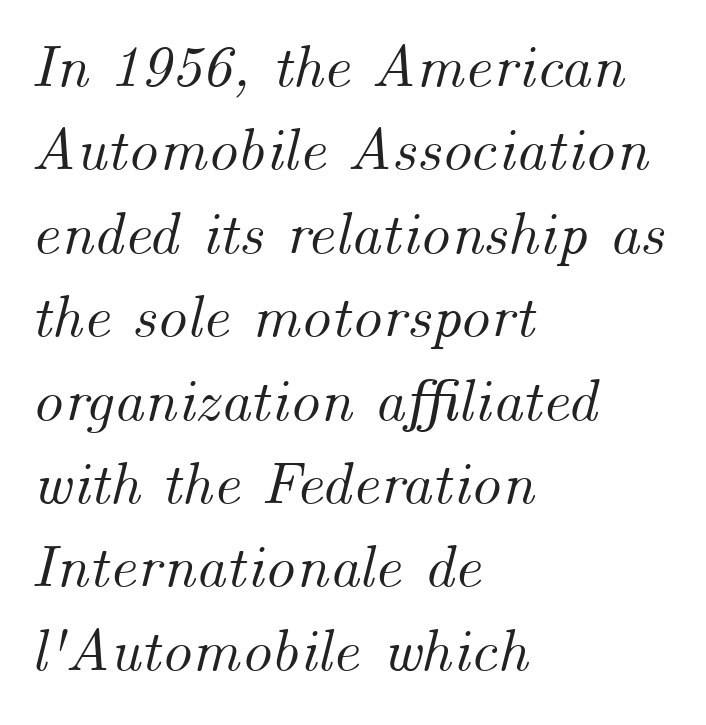
Q: Is the text italic (slanted)? A: Yes, it leans right by about 14 degrees.
Q: Is the text underlined? A: No.
Q: How is the paragraph aligned? A: Left-aligned.
Q: Is the spacing between letters normal or unusually wide? A: Normal.
Q: Is the spacing between lines tight, normal or loose? A: Normal.
Q: Width (condensed, normal, or wide)? A: Normal.
Q: Stroke contrast? A: Medium.
Q: x-height? A: Small.
Q: Monospaced? A: No.
